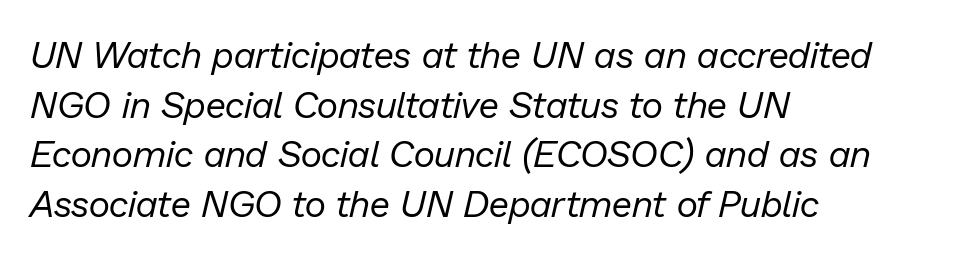
The passage shown is typed in a proportional face where columns would drift. Observe the lean: these are italic letterforms. A typesetter would call this leading conventional body-copy spacing. Compared with typical body copy, the letter spacing here is the same.
